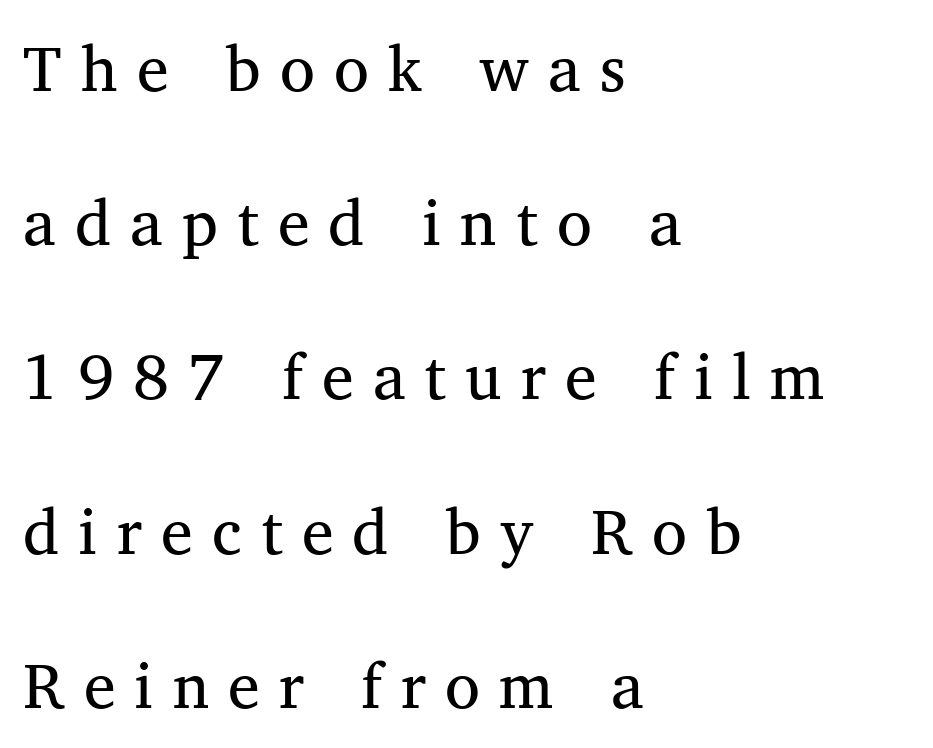
Observe the serifs anchoring each vertical stroke in this sample. The glyphs are unaccompanied by any horizontal stroke below them. Letter spacing: wide. This sample trades compactness for vertical openness between lines.
